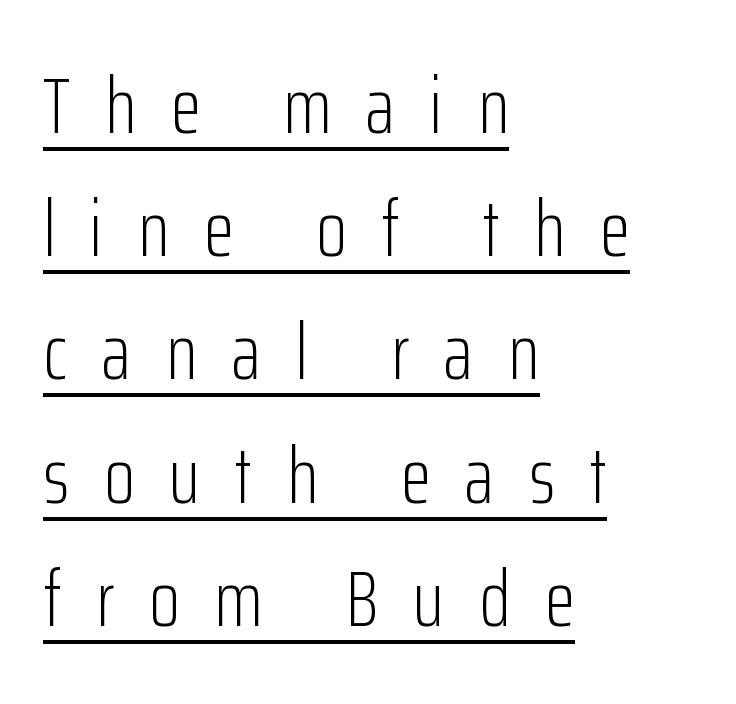
The image shows 79 px light, condensed sans-serif type, upright; set left-aligned, normal line spacing (1.56x), unusually wide letter spacing (+0.44 em), underlined; low stroke contrast and a medium x-height.
